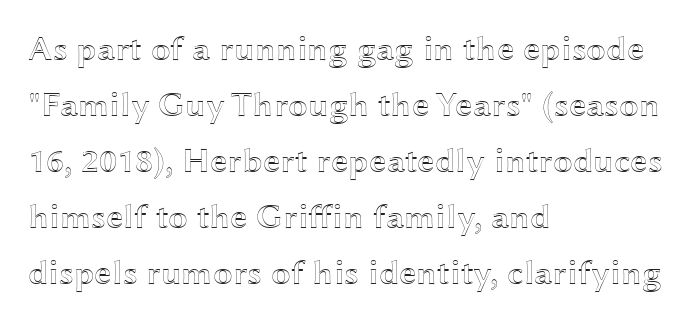
{"italic": "no", "width": "wide", "x_height": "medium", "monospaced": "no", "underline": "no", "align": "left", "line_spacing": "normal", "line_spacing_ratio": 1.6, "letter_spacing": "normal", "letter_spacing_em": 0.0, "glyph_px": 35}
